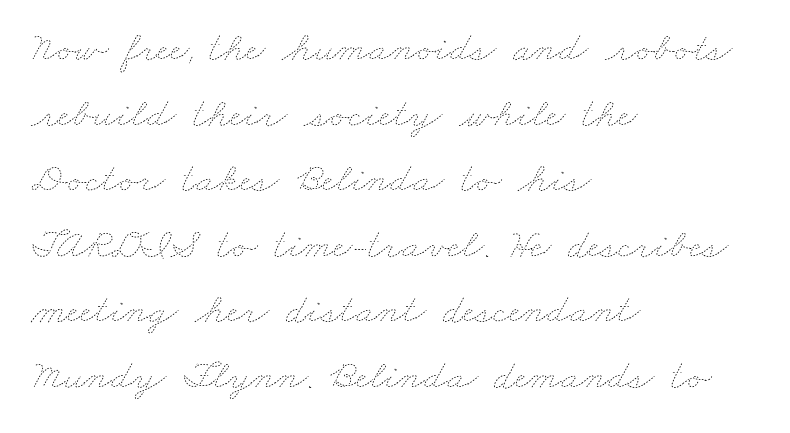
Q: Is the text bold? A: No.
Q: Is the text underlined? A: No.
Q: How is the paragraph aligned? A: Left-aligned.
Q: Is the spacing between letters normal or unusually wide? A: Normal.
Q: Is the spacing between lines tight, normal or loose? A: Normal.
Q: Width (condensed, normal, or wide)? A: Wide.
Q: Stroke contrast? A: Low.
Q: x-height? A: Small.
Q: Monospaced? A: No.
